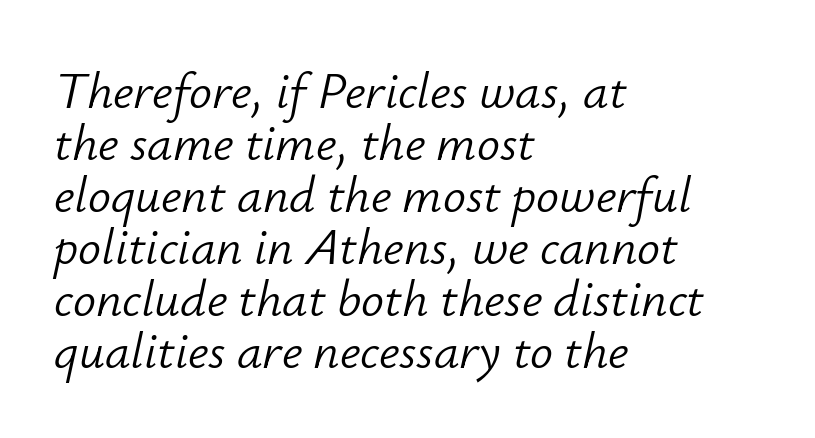
The image shows 51 px light type, italic (leaning right); set left-aligned, tight line spacing (1.02x), normal letter spacing, not underlined; low stroke contrast and a small x-height.
